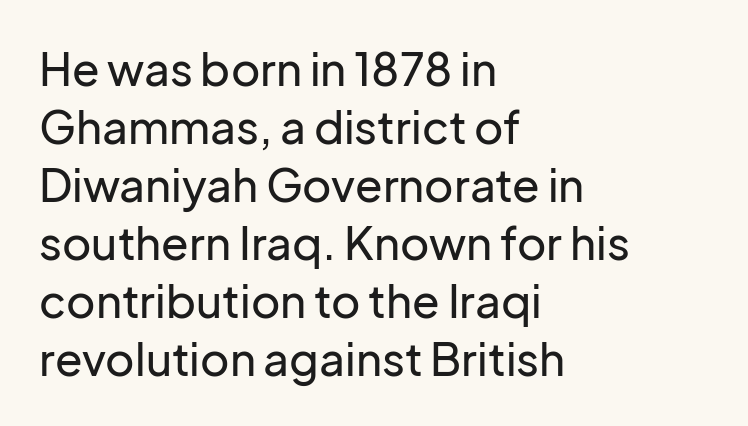
Q: Is the text italic (slanted)? A: No, it is upright.
Q: Is the typeface a serif or a sans-serif typeface? A: Sans-serif.
Q: Is the text underlined? A: No.
Q: How is the paragraph aligned? A: Left-aligned.
Q: Is the spacing between letters normal or unusually wide? A: Normal.
Q: Is the spacing between lines tight, normal or loose? A: Normal.
Q: Width (condensed, normal, or wide)? A: Normal.
Q: Stroke contrast? A: Low.
Q: x-height? A: Medium.
Q: Monospaced? A: No.
